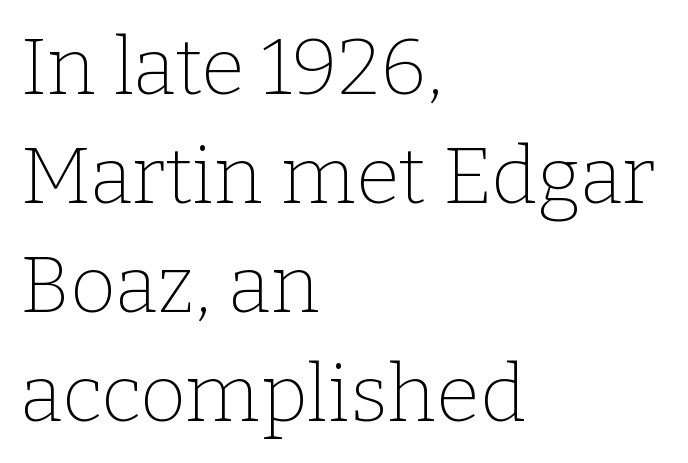
{"serif": "yes", "italic": "no", "bold": "no", "weight": "thin", "width": "normal", "stroke_contrast": "low", "x_height": "medium", "monospaced": "no", "underline": "no", "align": "left", "line_spacing": "normal", "line_spacing_ratio": 1.38, "letter_spacing": "normal", "letter_spacing_em": 0.0, "glyph_px": 79}
